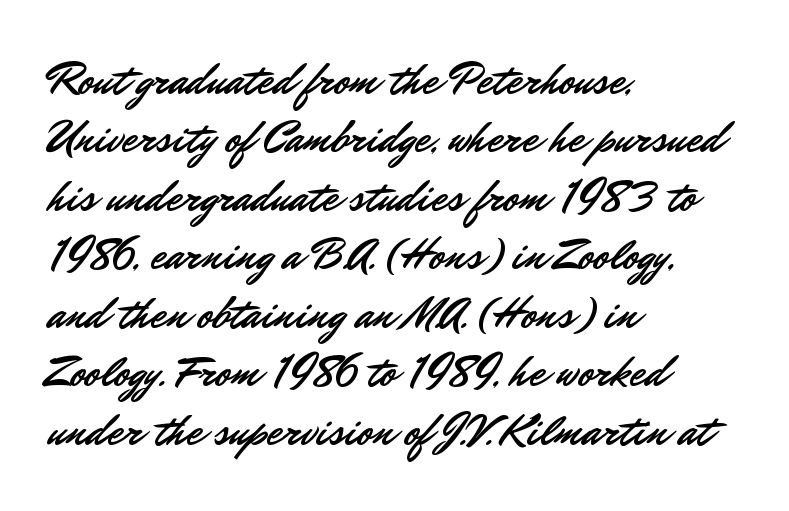
The image shows 45 px sans-serif type; set left-aligned, normal line spacing (1.3x), normal letter spacing, not underlined; low stroke contrast and a small x-height.
